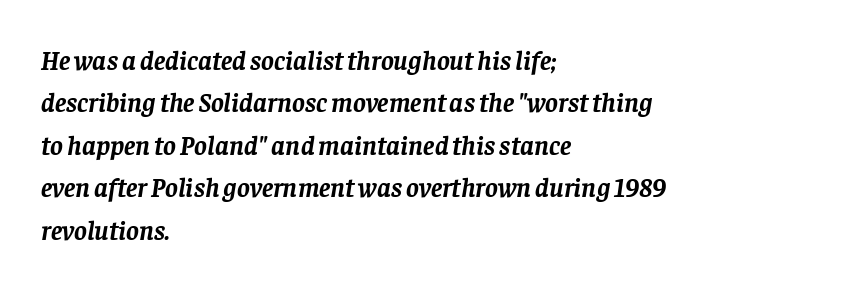
The image shows 27 px bold type, italic (leaning right); set left-aligned, normal line spacing (1.57x), normal letter spacing, not underlined.
